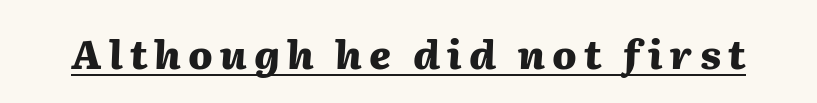
The image shows 40 px heavy type, italic (leaning right); set underlined; medium stroke contrast and a medium x-height.
